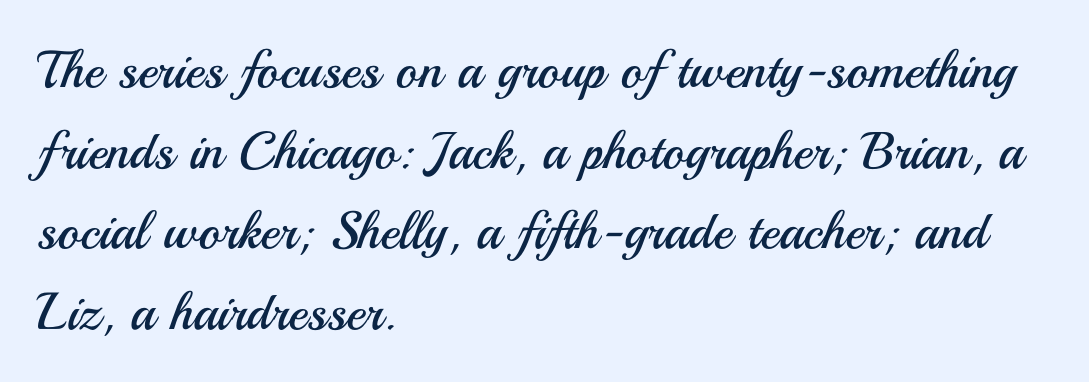
The characters are drawn with everyday or finer stroke widths. Visually the block forms a straight wall on the left and a jagged coastline on the right. Here the designer chose a conventional face with non-uniform glyph widths. Tracking here is standard; glyphs follow each other at the usual distance.
